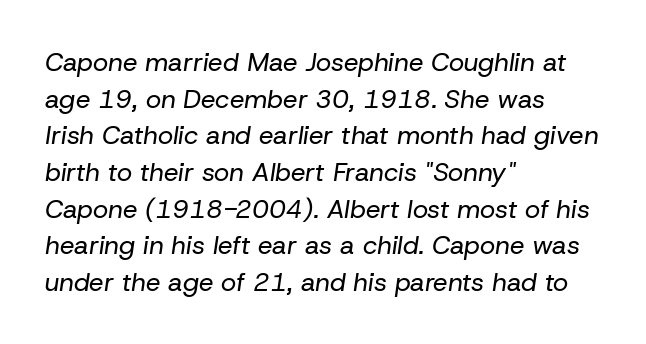
Q: Is the text bold? A: No.
Q: Is the text italic (slanted)? A: Yes, it leans right by about 8 degrees.
Q: Is the text underlined? A: No.
Q: How is the paragraph aligned? A: Left-aligned.
Q: Is the spacing between letters normal or unusually wide? A: Normal.
Q: Is the spacing between lines tight, normal or loose? A: Normal.
